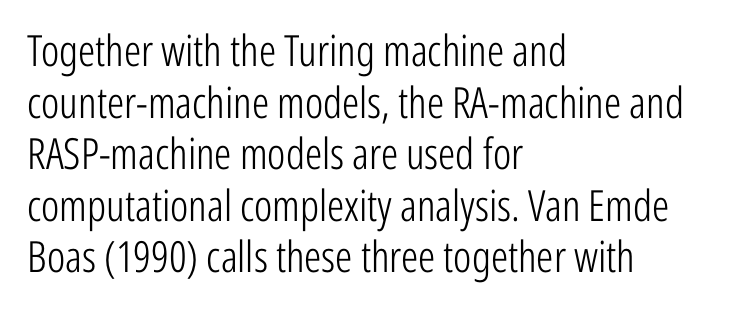
{"serif": "no", "italic": "no", "bold": "no", "weight": "light", "width": "condensed", "stroke_contrast": "low", "x_height": "medium", "monospaced": "no", "underline": "no", "align": "left", "line_spacing_ratio": 1.2, "letter_spacing": "normal", "letter_spacing_em": 0.0, "glyph_px": 43}
